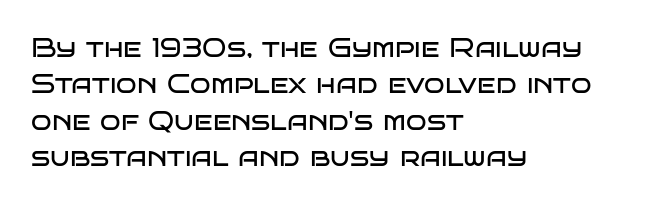
{"italic": "no", "bold": "no", "underline": "no", "align": "left", "line_spacing": "normal", "line_spacing_ratio": 1.35, "letter_spacing": "normal", "letter_spacing_em": 0.0, "glyph_px": 27}
